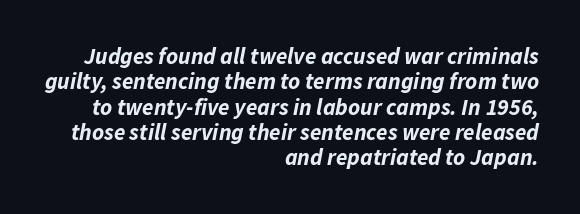
The image shows 23 px bold type, italic (leaning right); set right-aligned, tight line spacing (1.1x), normal letter spacing, not underlined.
